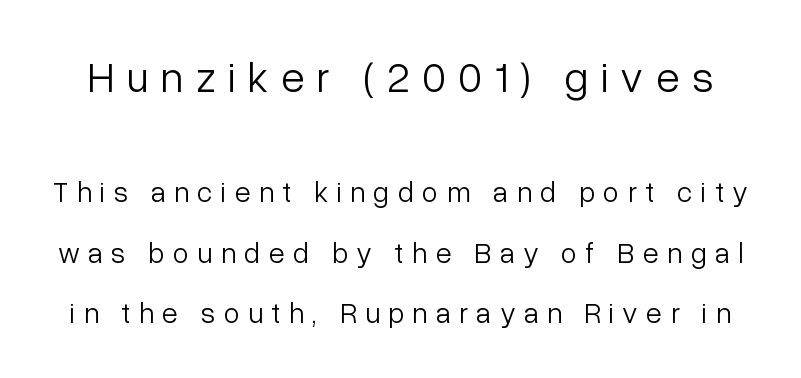
{"serif": "no", "italic": "no", "bold": "no", "weight": "light", "width": "normal", "stroke_contrast": "low", "x_height": "medium", "monospaced": "no", "underline": "no", "line_spacing": "loose", "line_spacing_ratio": 2.1, "letter_spacing": "wide", "letter_spacing_em": 0.29, "larger_block": "first", "size_ratio": 1.48, "glyph_px": 43}
